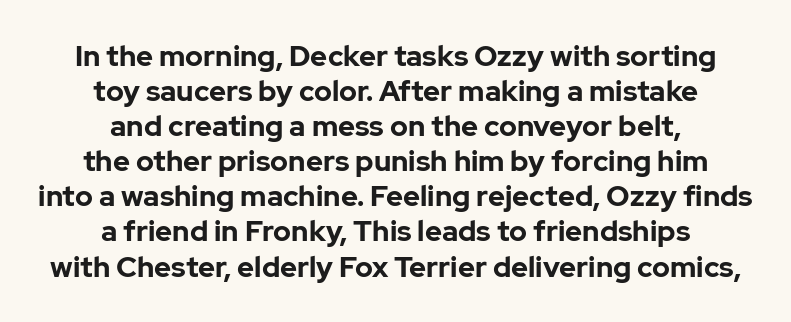
{"serif": "no", "italic": "no", "bold": "yes", "weight": "bold", "width": "normal", "stroke_contrast": "low", "x_height": "medium", "monospaced": "no", "underline": "no", "align": "center", "line_spacing_ratio": 1.21, "letter_spacing": "normal", "letter_spacing_em": 0.0, "glyph_px": 29}
